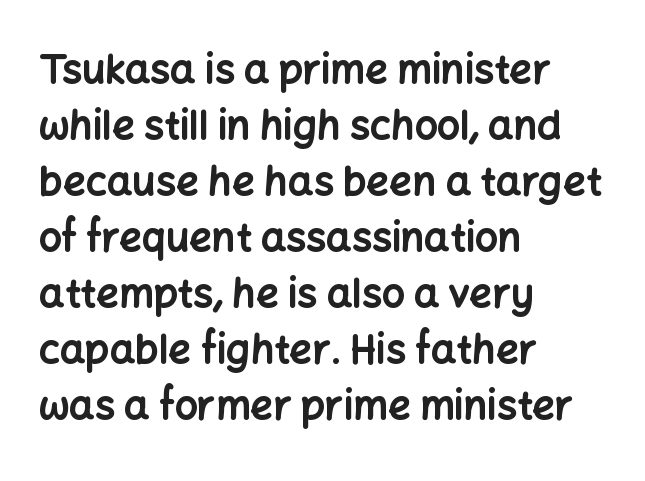
The image shows 40 px bold sans-serif type, upright; set left-aligned, normal line spacing (1.4x), normal letter spacing, not underlined; low stroke contrast and a medium x-height.
